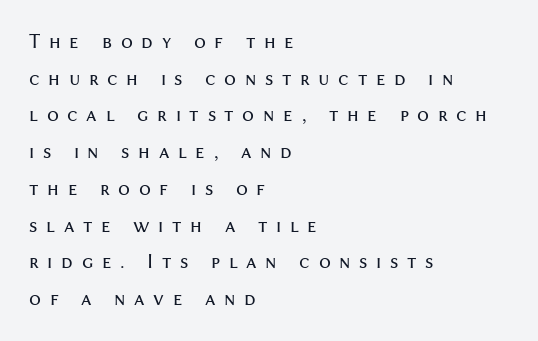
Tall strokes in this sample are plumb rather than angled. Bare-footed words on every line. This rendering uses left alignment, leaving the right contour irregular. Letters have the restrained weight of plain body copy at most. The tracking reads as deliberately expanded to a designer's eye.
